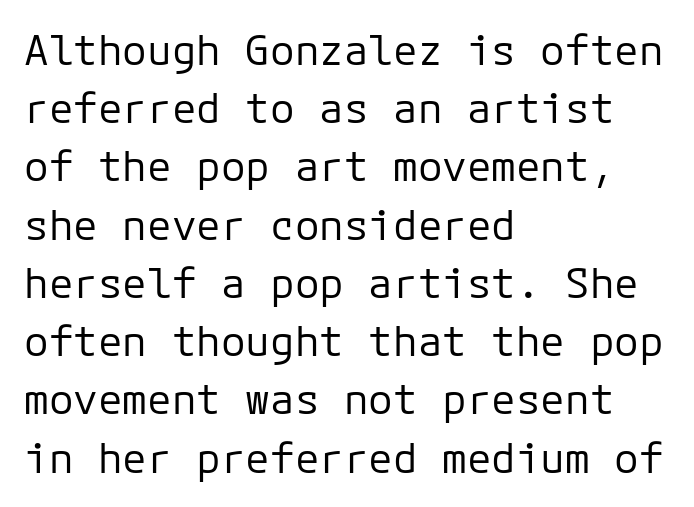
{"serif": "no", "italic": "no", "bold": "no", "weight": "regular", "width": "normal", "stroke_contrast": "low", "x_height": "medium", "monospaced": "yes", "underline": "no", "align": "left", "line_spacing": "normal", "line_spacing_ratio": 1.42, "letter_spacing": "normal", "letter_spacing_em": 0.0, "glyph_px": 41}
